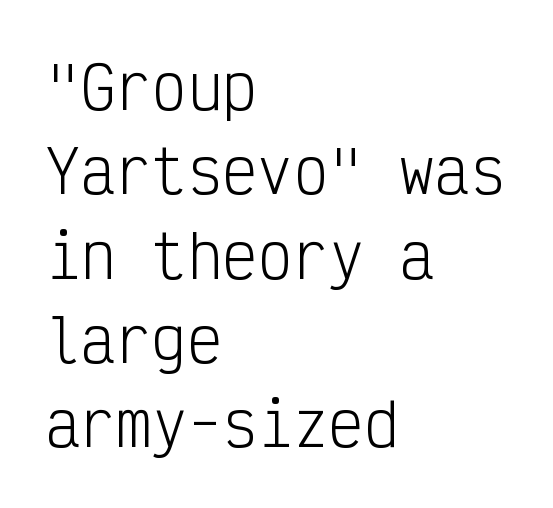
Every character here occupies the same horizontal width, giving the sample a typewriter-like rhythm. Short and long lines alike share a common starting point at left. It's the straight-up-and-down kind of type. Inter-character spacing is left at the font's built-in metrics.
